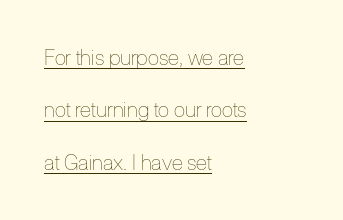
{"italic": "no", "bold": "no", "underline": "yes", "align": "left", "line_spacing": "loose", "line_spacing_ratio": 2.49, "letter_spacing": "normal", "letter_spacing_em": 0.0, "glyph_px": 21}
